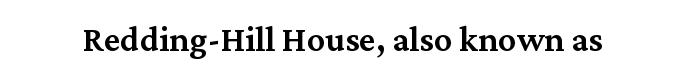
{"serif": "yes", "italic": "no", "bold": "semi", "weight": "semibold", "width": "normal", "stroke_contrast": "medium", "x_height": "medium", "monospaced": "no", "underline": "no", "letter_spacing": "normal", "letter_spacing_em": 0.0, "glyph_px": 36}
